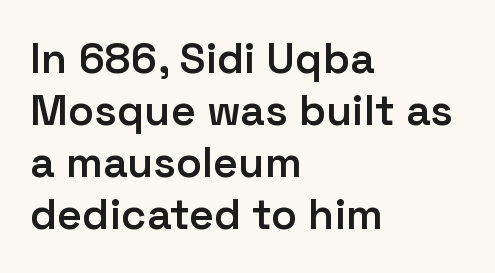
The space directly below the letters is spotless. Leftover space on each line is placed entirely after the last word. No extra tracking has been applied to these lines. Heft: intermediate — a semibold.
